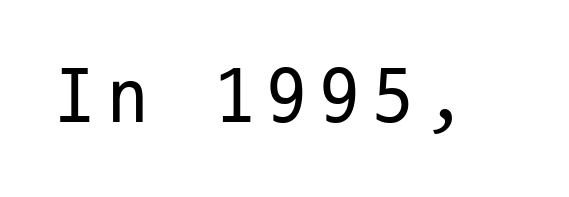
Ink coverage per letter is moderate at most. Has an underline been added? It has not. Serif or sans? Sans — the stroke terminals are bare. Is there any slant? The stems are plumb.
